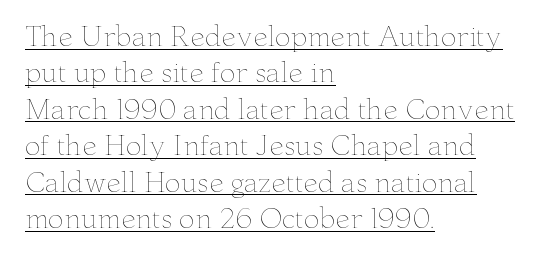
Where is the straight margin? On the left. Rows of type keep a routine distance in the vertical direction. Counters stay open thanks to moderate or lighter strokes. This sample uses an upright cut, with every glyph sitting square on the baseline.
